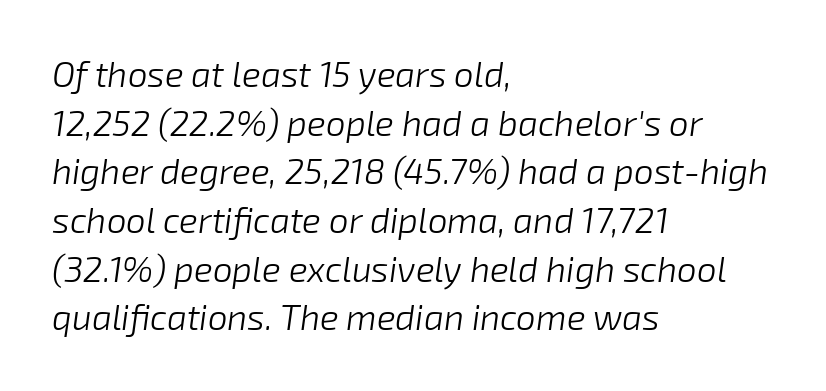
Q: Is the text bold? A: No.
Q: Is the text italic (slanted)? A: Yes, it leans right by about 8 degrees.
Q: Is the text underlined? A: No.
Q: How is the paragraph aligned? A: Left-aligned.
Q: Is the spacing between letters normal or unusually wide? A: Normal.
Q: Is the spacing between lines tight, normal or loose? A: Normal.
Q: Width (condensed, normal, or wide)? A: Normal.
Q: Stroke contrast? A: Low.
Q: x-height? A: Medium.
Q: Monospaced? A: No.
